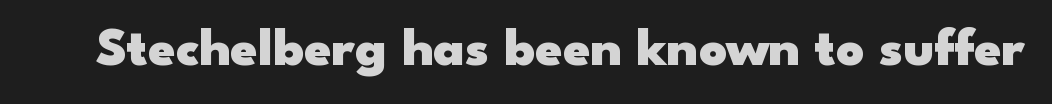
The image shows 54 px heavy, wide sans-serif type, upright; set normal letter spacing, not underlined; low stroke contrast and a small x-height.
